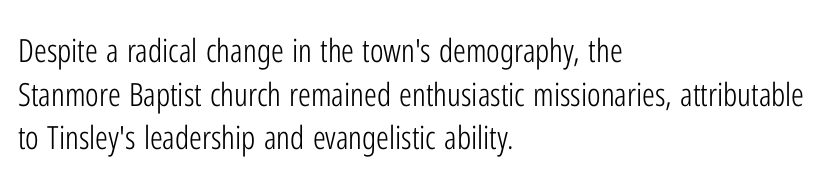
To sum up the face: it is a sans, with no serifs. Leftover space on each line is placed entirely after the last word. Just letters on the line, the space beneath them empty. No letter is thick-stroked: the sample isn't bold. The letters sit at their default tracking, neither squeezed nor spread.
